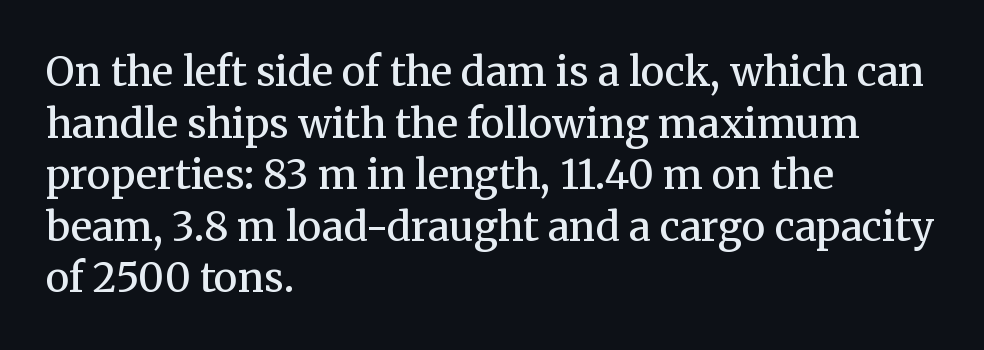
The image shows 40 px semibold serif type, upright; set left-aligned, normal line spacing (1.29x), normal letter spacing, not underlined; medium stroke contrast and a medium x-height.
